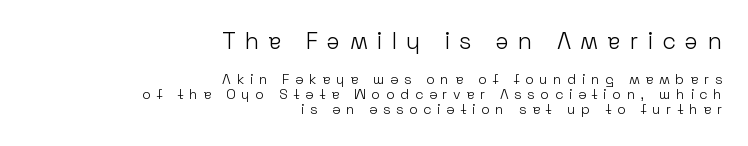
The letters stand upright; this is a roman face. Heaviness? Minimal to ordinary, like unemphasized prose. The rendering shrinks the type as you move from the upper chunk to the lower. Words appear elongated and porous because spacing is wide.
